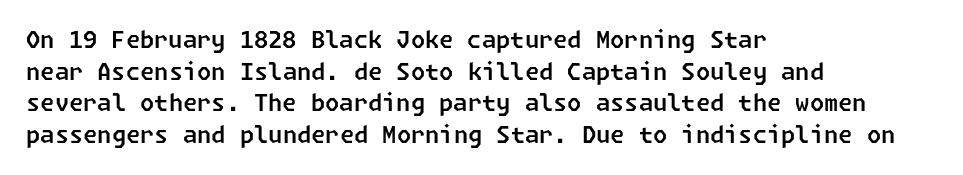
Horizontal alignment here is leftward, the default for most running prose. The line texture is even and compact thanks to regular tracking. Whoever set this chose a conventional vertical rhythm. Any mark beneath the type? The region is blank.
